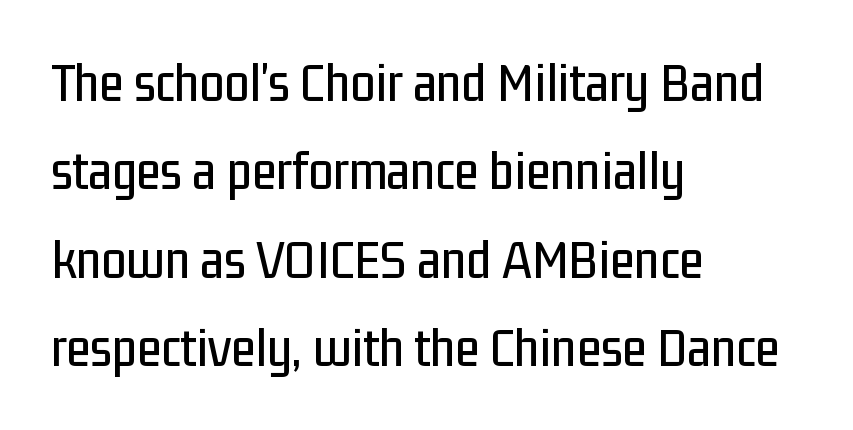
The font family rendered here belongs to the sans-serif group. This block has exactly the height ordinary leading produces. Designer's note — italics off, roman on. Lines of text with bare space underneath. Left-aligned paragraph, ragged on the right.
